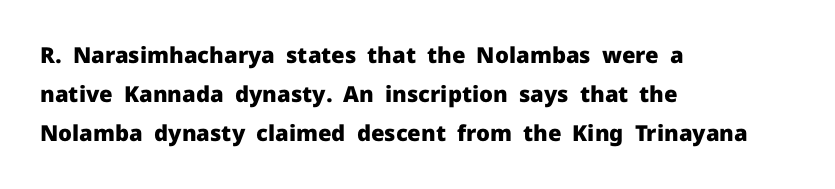
Q: Is the text bold? A: Yes.
Q: Is the text italic (slanted)? A: No, it is upright.
Q: Is the text underlined? A: No.
Q: How is the paragraph aligned? A: Left-aligned.
Q: Is the spacing between letters normal or unusually wide? A: Normal.
